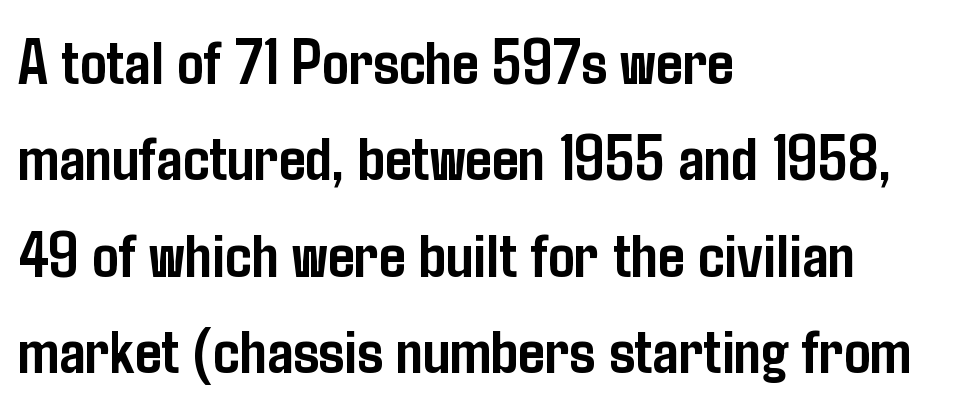
The image shows 66 px semibold, condensed sans-serif type, upright; set left-aligned, normal line spacing (1.46x), normal letter spacing, not underlined; low stroke contrast and a medium x-height.
